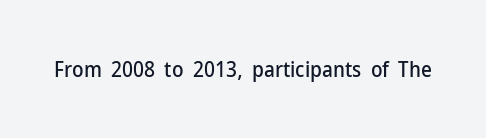
{"italic": "no", "underline": "no", "letter_spacing": "normal", "letter_spacing_em": 0.0, "glyph_px": 21}
